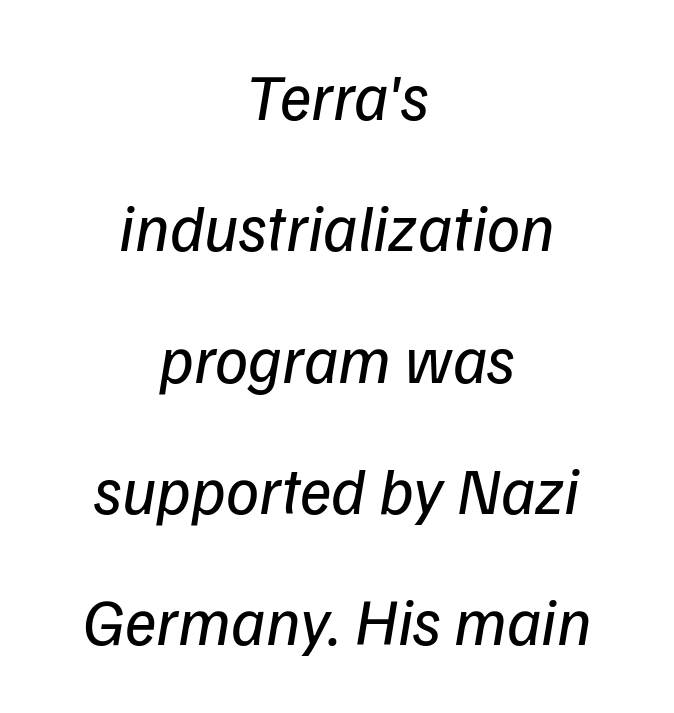
{"serif": "no", "bold": "no", "weight": "regular", "width": "normal", "stroke_contrast": "low", "x_height": "medium", "monospaced": "no", "underline": "no", "align": "center", "line_spacing": "loose", "line_spacing_ratio": 1.99, "letter_spacing": "normal", "letter_spacing_em": 0.0, "glyph_px": 66}
